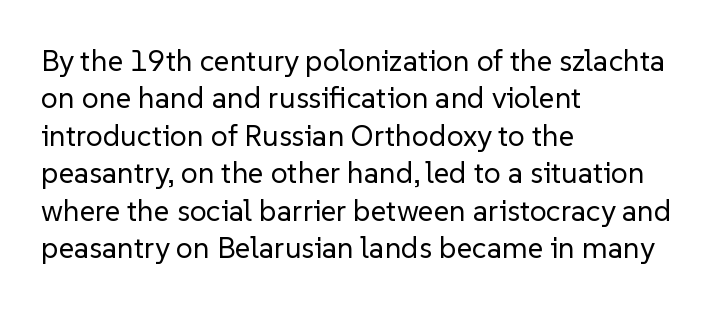
{"serif": "no", "italic": "no", "bold": "no", "weight": "regular", "width": "normal", "stroke_contrast": "low", "x_height": "medium", "monospaced": "no", "underline": "no", "align": "left", "line_spacing": "normal", "line_spacing_ratio": 1.25, "letter_spacing": "normal", "letter_spacing_em": 0.0, "glyph_px": 30}
